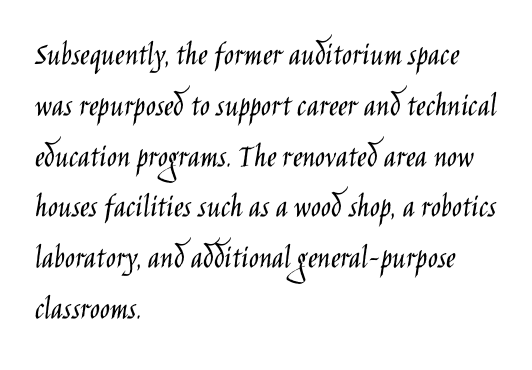
Caption: standard tracking, unaltered. Baseline-to-baseline distance is the conventional proportion of letter height. Type without underlining. The letters carry no serifs — their stems end cleanly without finishing strokes.
